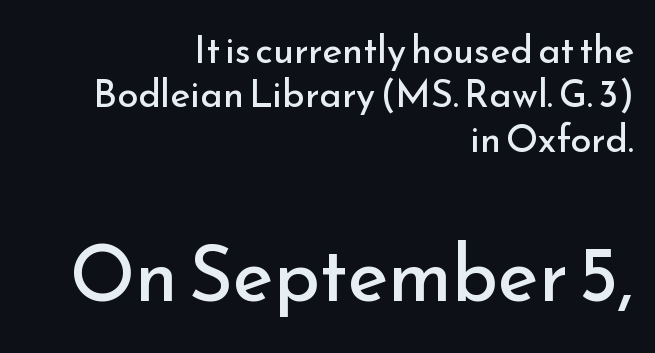
The image shows 77 px regular-weight sans-serif type, upright; set right-aligned, line spacing 1.17x, normal letter spacing, not underlined; the second (bottom) block is 2.03x larger; low stroke contrast and a small x-height.
